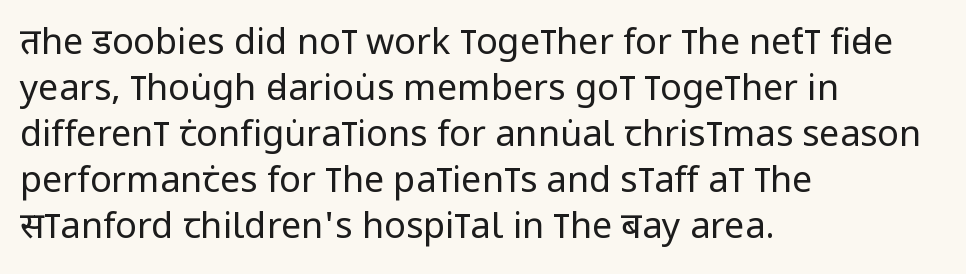
{"serif": "no", "italic": "no", "bold": "no", "weight": "regular", "width": "condensed", "stroke_contrast": "low", "x_height": "large", "monospaced": "no", "underline": "no", "align": "left", "line_spacing": "normal", "line_spacing_ratio": 1.28, "letter_spacing": "normal", "letter_spacing_em": 0.0, "glyph_px": 36}
